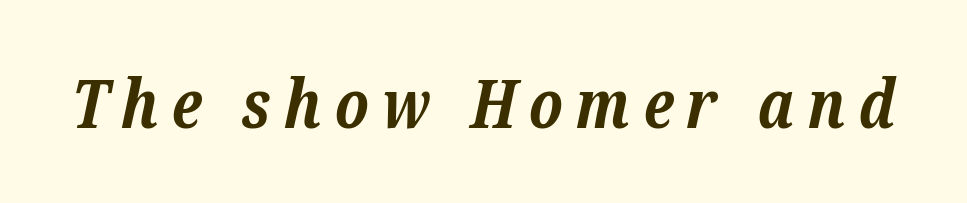
Q: Is the text bold? A: Yes.
Q: Is the text italic (slanted)? A: Yes, it leans right by about 12 degrees.
Q: Is the typeface a serif or a sans-serif typeface? A: Serif.
Q: Is the text underlined? A: No.
Q: Width (condensed, normal, or wide)? A: Normal.
Q: Stroke contrast? A: Low.
Q: x-height? A: Medium.
Q: Monospaced? A: No.
